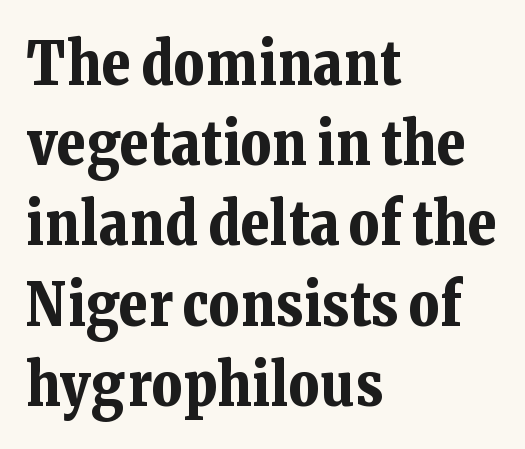
{"serif": "yes", "italic": "no", "bold": "yes", "weight": "bold", "width": "normal", "stroke_contrast": "low", "x_height": "medium", "monospaced": "no", "underline": "no", "align": "left", "line_spacing": "normal", "line_spacing_ratio": 1.36, "letter_spacing": "normal", "letter_spacing_em": 0.0, "glyph_px": 59}
